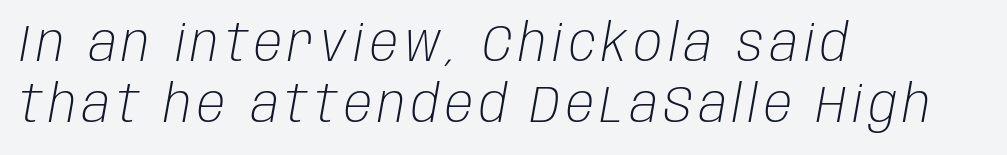
The paragraph shown leans on its left margin. Think of a printed novel: that variable character pitch is what you see here. This is oblique type, the kind used for emphasis or titles. The typeface has the unassuming heft of standard copy or less. The specimen omits any rule beneath the text block's lines.
